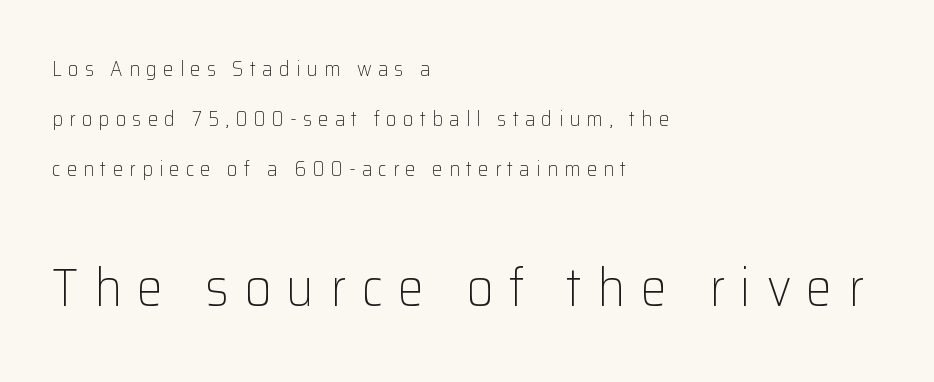
{"serif": "no", "italic": "no", "bold": "no", "weight": "light", "width": "normal", "stroke_contrast": "low", "x_height": "medium", "monospaced": "no", "underline": "no", "align": "left", "line_spacing": "loose", "line_spacing_ratio": 2.39, "letter_spacing": "wide", "letter_spacing_em": 0.29, "larger_block": "second", "size_ratio": 2.52, "glyph_px": 53}
